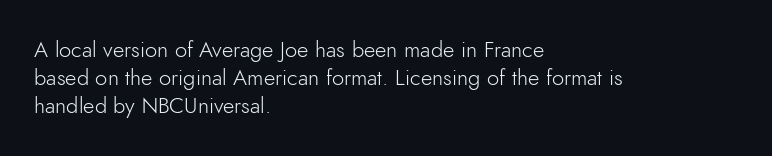
{"italic": "no", "bold": "no", "underline": "no", "align": "left", "line_spacing": "normal", "line_spacing_ratio": 1.28, "letter_spacing": "normal", "letter_spacing_em": 0.0, "glyph_px": 22}
